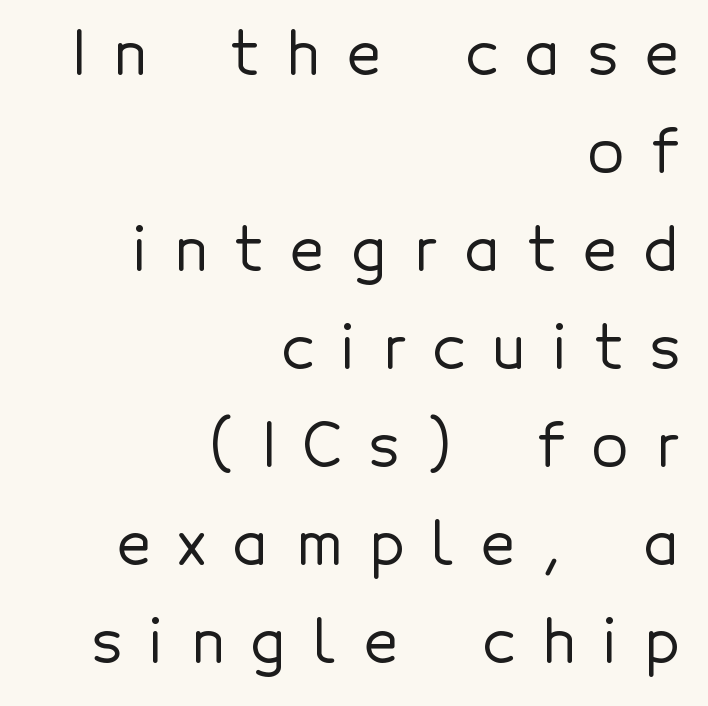
The image shows 59 px sans-serif type, upright; set right-aligned, normal line spacing (1.66x), unusually wide letter spacing (+0.47 em), not underlined; a medium x-height.
